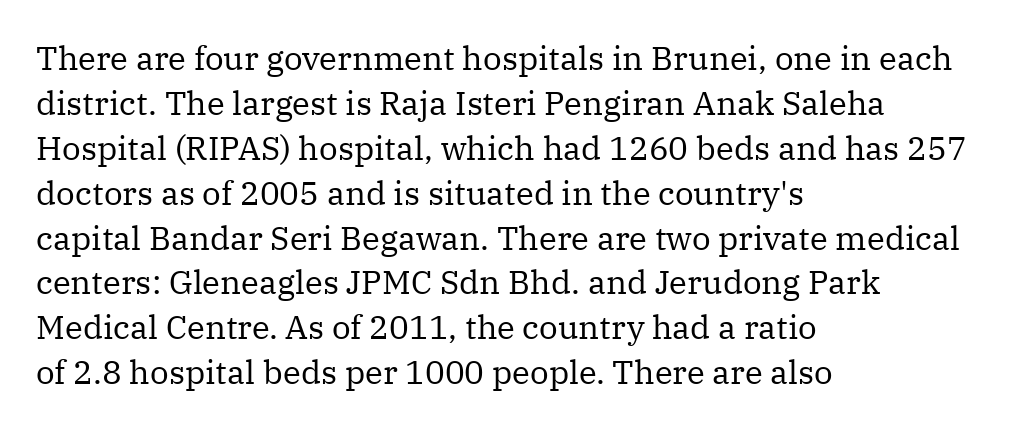
Each letter's strokes conclude with small projecting serifs. Does the leading feel generous? No, just average. The lettering stays uniformly vertical, giving the passage a roman look. The rendering uses natural spacing where letterforms have individual widths. The characters are drawn with everyday or finer stroke widths. Here the glyphs are tracked normally, forming tight word shapes.
